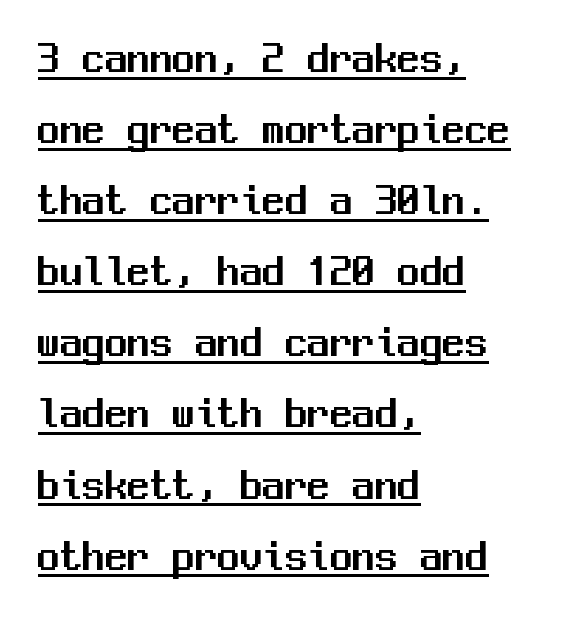
The image shows 45 px sans-serif type, upright, monospaced; set left-aligned, normal line spacing (1.58x), normal letter spacing, underlined; medium stroke contrast and a medium x-height.
